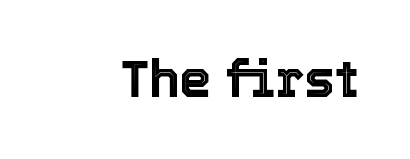
{"italic": "no", "width": "normal", "x_height": "medium", "monospaced": "no", "underline": "no", "letter_spacing": "normal", "letter_spacing_em": 0.0, "glyph_px": 51}
